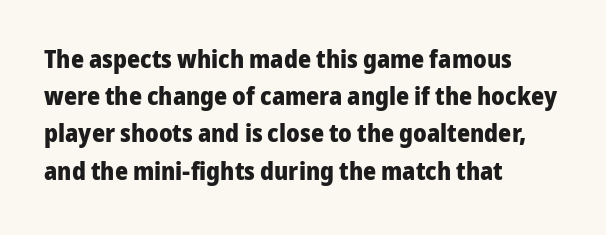
{"italic": "no", "bold": "yes", "underline": "no", "align": "left", "line_spacing": "normal", "line_spacing_ratio": 1.49, "letter_spacing": "normal", "letter_spacing_em": 0.0, "glyph_px": 25}
